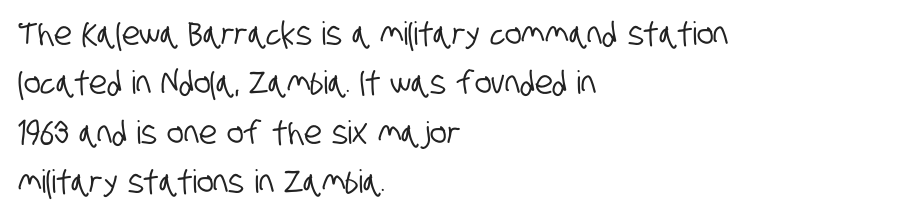
{"serif": "no", "width": "condensed", "stroke_contrast": "low", "x_height": "large", "monospaced": "no", "underline": "no", "align": "left", "line_spacing": "normal", "line_spacing_ratio": 1.54, "letter_spacing": "normal", "letter_spacing_em": 0.0, "glyph_px": 32}
